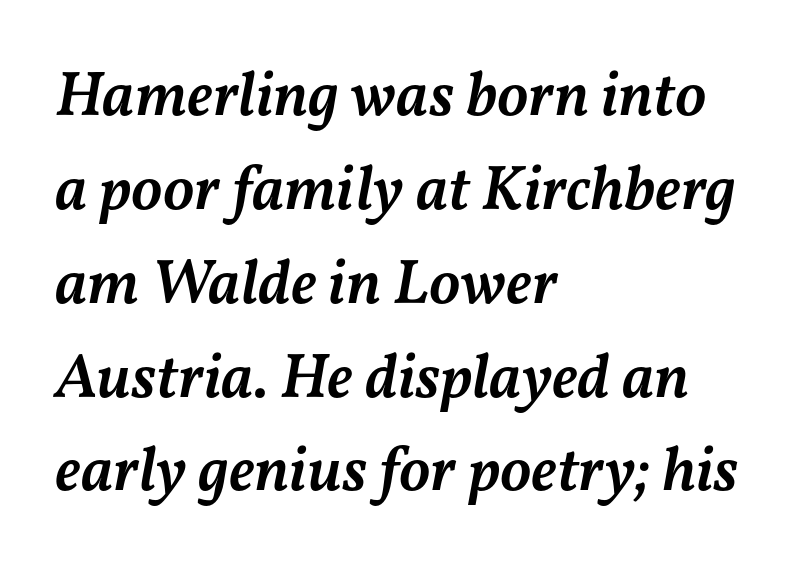
Q: Is the text bold? A: Semi-bold.
Q: Is the text italic (slanted)? A: Yes, it leans right by about 11 degrees.
Q: Is the text underlined? A: No.
Q: How is the paragraph aligned? A: Left-aligned.
Q: Is the spacing between letters normal or unusually wide? A: Normal.
Q: Is the spacing between lines tight, normal or loose? A: Normal.
Q: Width (condensed, normal, or wide)? A: Normal.
Q: Stroke contrast? A: Medium.
Q: x-height? A: Medium.
Q: Monospaced? A: No.
